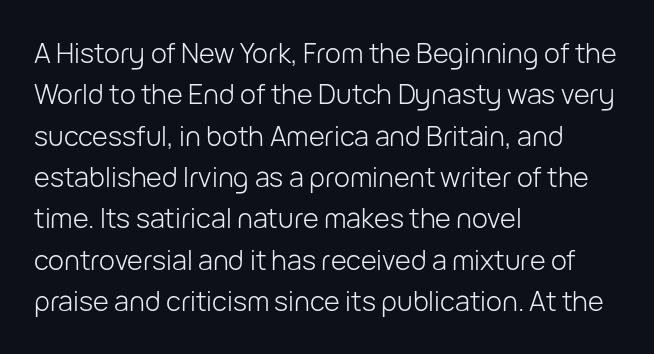
The image shows 27 px text type, upright; set left-aligned, normal line spacing (1.53x), normal letter spacing, not underlined.
